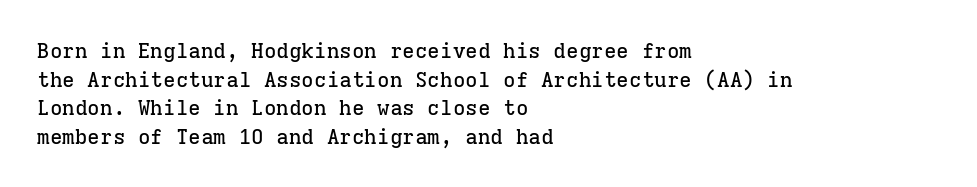
{"italic": "no", "underline": "no", "align": "left", "line_spacing": "normal", "line_spacing_ratio": 1.36, "letter_spacing": "normal", "letter_spacing_em": 0.0, "glyph_px": 21}
